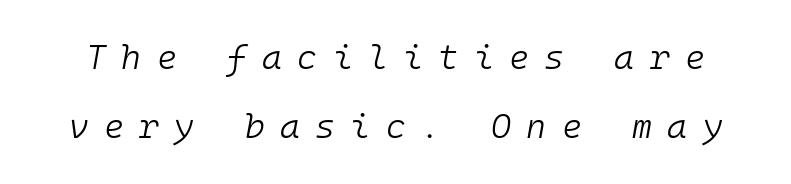
Italic? Definitely — the glyphs are oblique. In terms of leading, this rendering errs on the spacious side. Here the glyphs are tracked loosely, breaking word shapes into spaced letters. The strokes are not fattened; the text isn't bold. Fixed-width glyphs throughout — classic coding-font behaviour.
